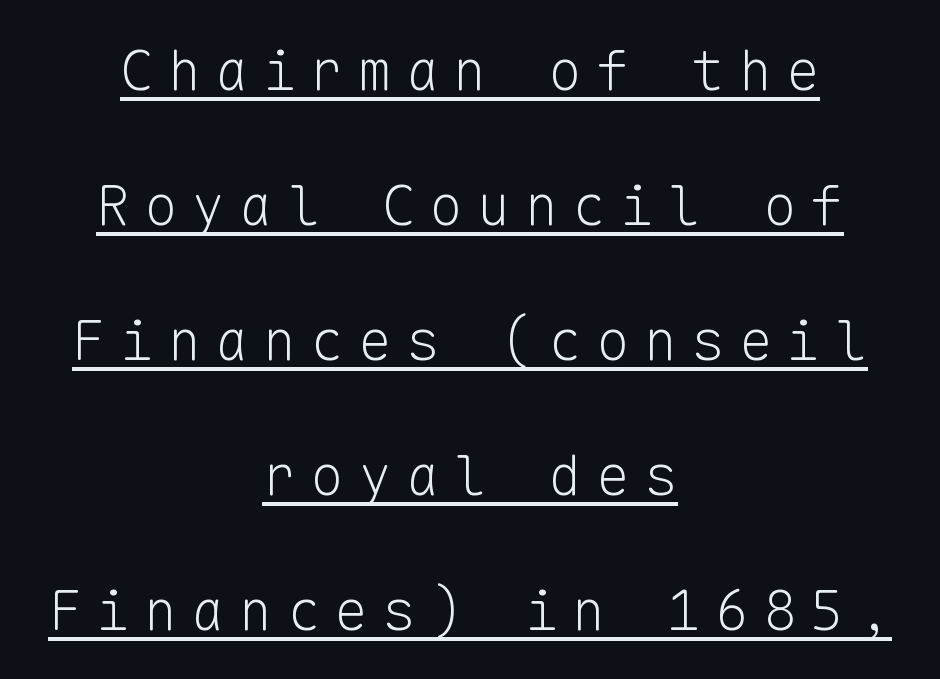
Is there an underline? Yes — a line sits under the letters. The space between consecutive lines is lavish. Each letter's strokes conclude bluntly, with no projecting serifs. The typesetter chose a symmetrical, centered arrangement here.
